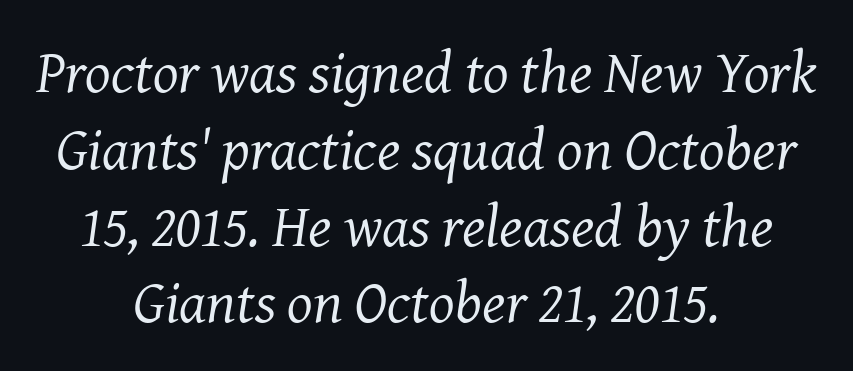
This rendering leaves character spacing at its baseline value. There's an unmistakable incline to the writing here. If you measured baseline to baseline, you'd find a middling distance. The weight tops out at a normal text grade. The rag falls on both sides of this text block equally. The face used here is seriffed, in the tradition of book romans.
